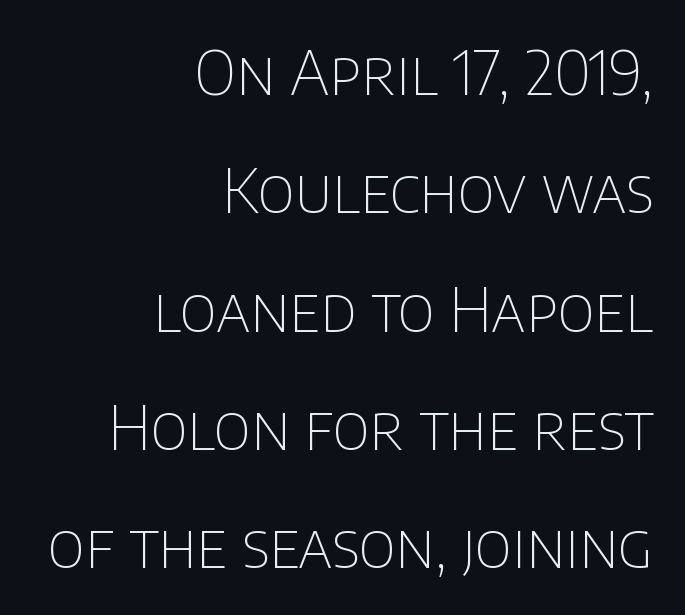
{"serif": "no", "italic": "no", "bold": "no", "weight": "thin", "width": "normal", "stroke_contrast": "low", "x_height": "large", "monospaced": "no", "underline": "no", "align": "right", "line_spacing": "loose", "line_spacing_ratio": 1.94, "letter_spacing": "normal", "letter_spacing_em": 0.0, "glyph_px": 61}
